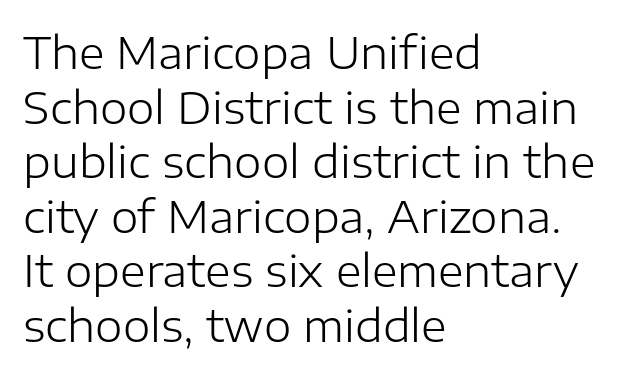
The image shows 44 px light sans-serif type, upright; set left-aligned, line spacing 1.24x, normal letter spacing, not underlined; low stroke contrast and a medium x-height.
